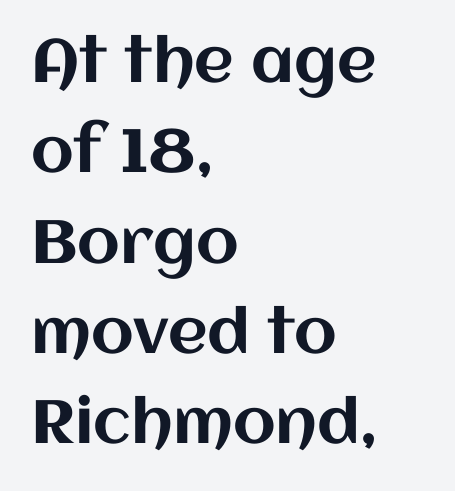
Q: Is the text italic (slanted)? A: No, it is upright.
Q: Is the text underlined? A: No.
Q: How is the paragraph aligned? A: Left-aligned.
Q: Is the spacing between letters normal or unusually wide? A: Normal.
Q: Is the spacing between lines tight, normal or loose? A: Normal.
Q: Width (condensed, normal, or wide)? A: Normal.
Q: Stroke contrast? A: Medium.
Q: x-height? A: Large.
Q: Monospaced? A: No.
